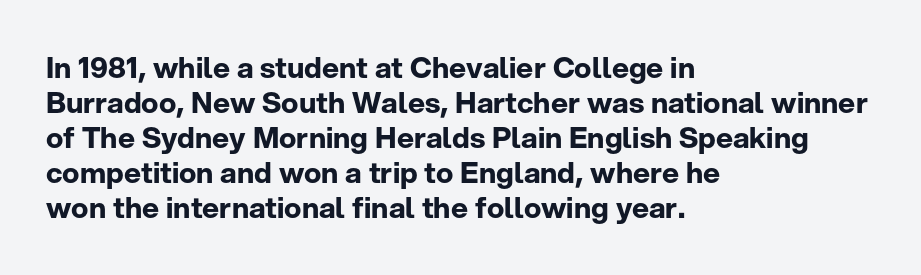
Rule under the text: the space is simply empty. Short and long lines alike share a common starting point at left. The glyphs in this specimen are sans serif. Plenty of ink on the page — the face is bold. The type is set solid horizontally, with unmodified tracking. The rendering uses natural spacing where letterforms have individual widths.
